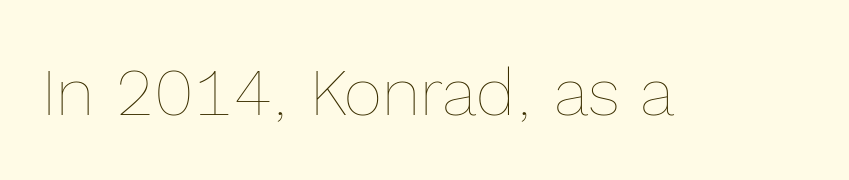
When letters stand straight like this, we call the style roman or upright. Stems here are at most as thick as an everyday book face. Just letters on the line, the space beneath them empty. Spacing verdict: proportional, widths tailored to each character. The letters sit at their default tracking, neither squeezed nor spread.
